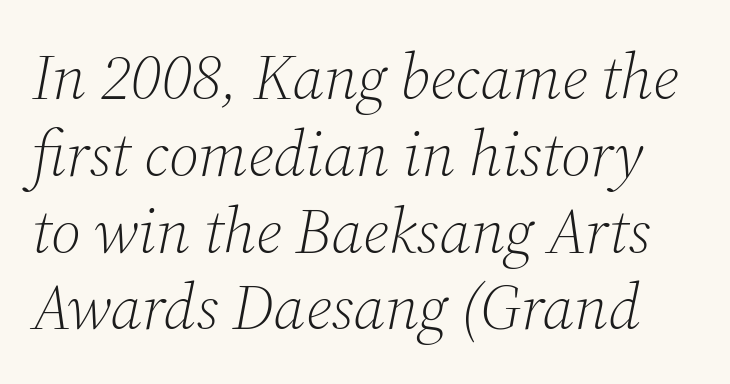
Q: Is the text bold? A: No.
Q: Is the text italic (slanted)? A: Yes, it leans right by about 12 degrees.
Q: Is the typeface a serif or a sans-serif typeface? A: Serif.
Q: Is the text underlined? A: No.
Q: Is the spacing between letters normal or unusually wide? A: Normal.
Q: Width (condensed, normal, or wide)? A: Normal.
Q: Stroke contrast? A: Medium.
Q: x-height? A: Medium.
Q: Monospaced? A: No.
